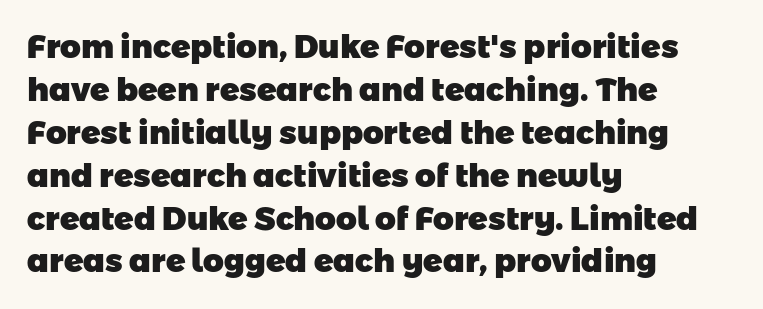
The image shows 32 px heavy sans-serif type; set left-aligned, normal line spacing (1.34x), normal letter spacing, not underlined; low stroke contrast and a medium x-height.
